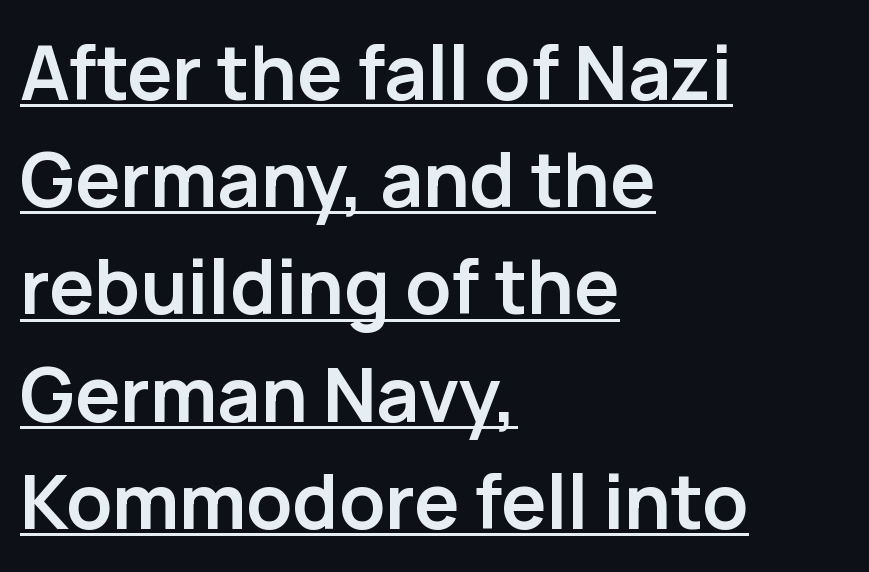
Q: Is the text bold? A: Yes.
Q: Is the text italic (slanted)? A: No, it is upright.
Q: Is the typeface a serif or a sans-serif typeface? A: Sans-serif.
Q: Is the text underlined? A: Yes.
Q: How is the paragraph aligned? A: Left-aligned.
Q: Is the spacing between letters normal or unusually wide? A: Normal.
Q: Is the spacing between lines tight, normal or loose? A: Normal.
Q: Width (condensed, normal, or wide)? A: Normal.
Q: Stroke contrast? A: Low.
Q: x-height? A: Medium.
Q: Monospaced? A: No.
